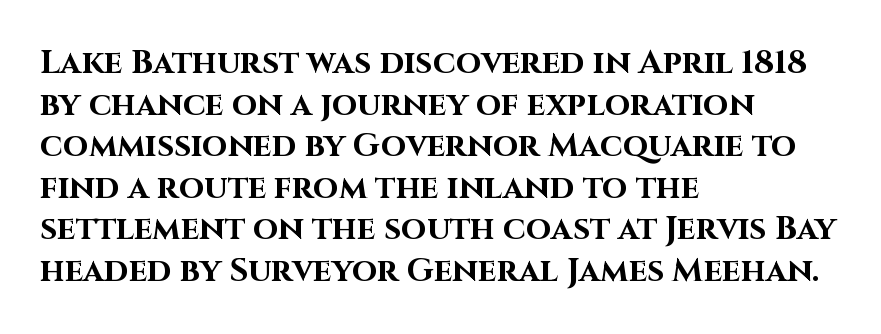
Q: Is the text bold? A: Yes.
Q: Is the text italic (slanted)? A: No, it is upright.
Q: Is the typeface a serif or a sans-serif typeface? A: Sans-serif.
Q: Is the text underlined? A: No.
Q: How is the paragraph aligned? A: Left-aligned.
Q: Is the spacing between letters normal or unusually wide? A: Normal.
Q: Is the spacing between lines tight, normal or loose? A: Normal.
Q: Width (condensed, normal, or wide)? A: Normal.
Q: Stroke contrast? A: High.
Q: x-height? A: Large.
Q: Monospaced? A: No.
